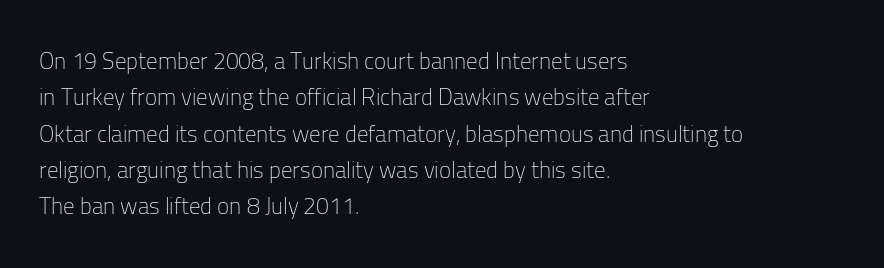
Q: Is the text bold? A: No.
Q: Is the text italic (slanted)? A: No, it is upright.
Q: Is the text underlined? A: No.
Q: How is the paragraph aligned? A: Left-aligned.
Q: Is the spacing between letters normal or unusually wide? A: Normal.
Q: Is the spacing between lines tight, normal or loose? A: Normal.
